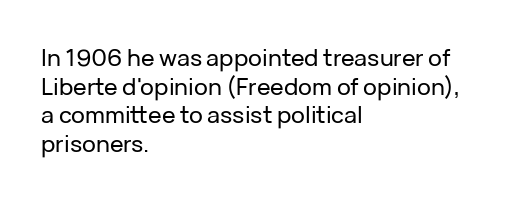
{"italic": "no", "underline": "no", "align": "left", "line_spacing": "normal", "line_spacing_ratio": 1.25, "letter_spacing": "normal", "letter_spacing_em": 0.0, "glyph_px": 23}
